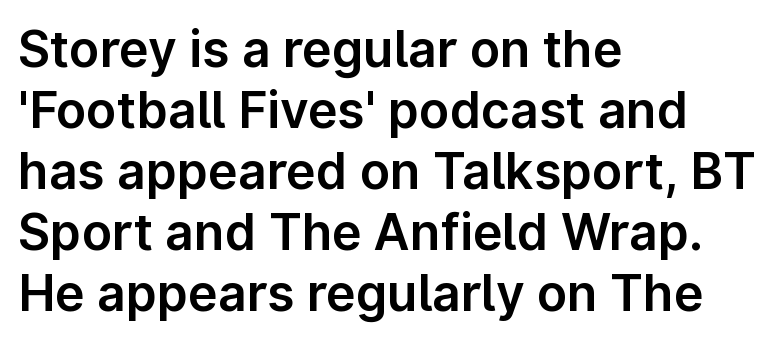
Do the letters lean? They stand straight. Characters follow at the spacing the type designer built in. Clear beneath every line of the passage. Font category for this specimen: sans-serif. If you drew a ruler down the left edge, every line would touch it.
